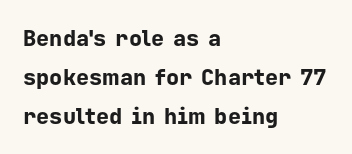
The image shows 22 px bold type, upright; set left-aligned, line spacing 1.77x, normal letter spacing, not underlined.
